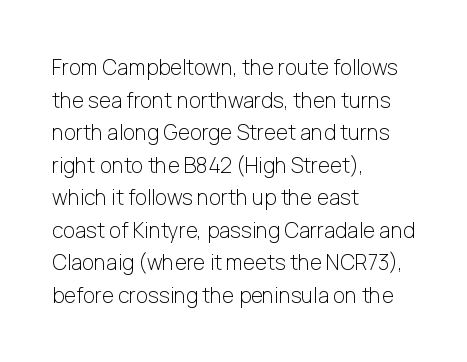
{"italic": "no", "bold": "no", "underline": "no", "align": "left", "line_spacing": "normal", "line_spacing_ratio": 1.55, "letter_spacing": "normal", "letter_spacing_em": 0.0, "glyph_px": 21}
